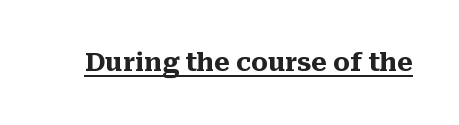
The image shows 25 px bold type, upright; set normal letter spacing, underlined.
